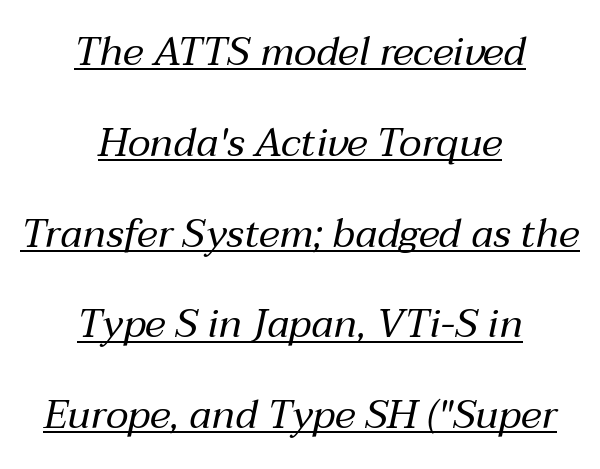
The image shows 40 px regular-weight type, italic (leaning right); set centered, loose line spacing (2.27x), normal letter spacing, underlined; medium stroke contrast and a medium x-height.
